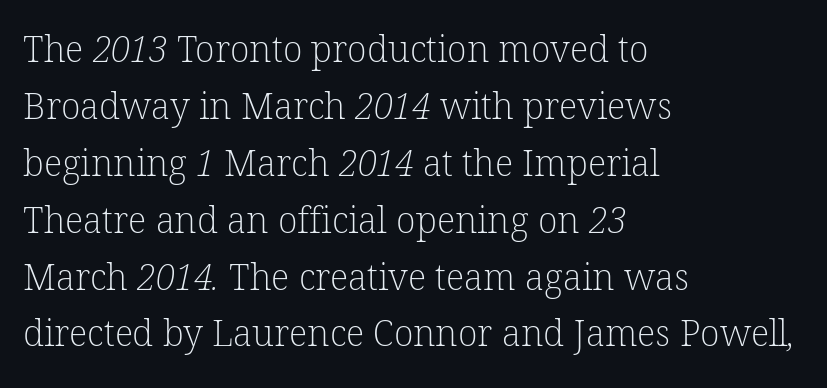
Q: Is the text bold? A: No.
Q: Is the typeface a serif or a sans-serif typeface? A: Serif.
Q: Is the text underlined? A: No.
Q: How is the paragraph aligned? A: Left-aligned.
Q: Is the spacing between letters normal or unusually wide? A: Normal.
Q: Is the spacing between lines tight, normal or loose? A: Normal.
Q: Width (condensed, normal, or wide)? A: Normal.
Q: Stroke contrast? A: Low.
Q: x-height? A: Medium.
Q: Monospaced? A: No.
